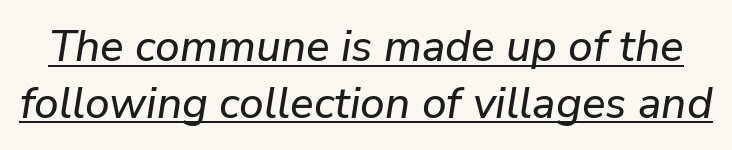
Characters follow at the spacing the type designer built in. What's the leading like? Ordinary, nothing unusual. The letters are slanted; this is an italic face. Looks like regular typesetting: each glyph gets only the width it needs. Caption: lettering with a line underneath.
